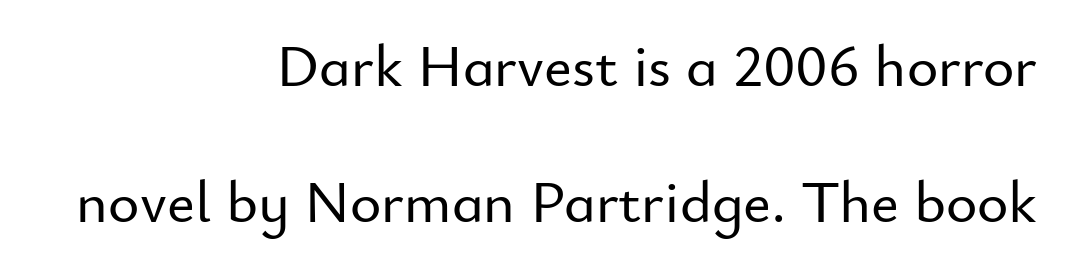
The image shows 60 px sans-serif type, upright; set right-aligned, loose line spacing (2.27x), normal letter spacing, not underlined; low stroke contrast and a small x-height.
